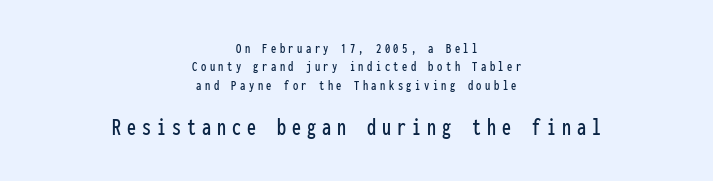
The zone under the glyphs is completely vacant. The lines sit at an ordinary, default distance from one another. The type is letterspaced generously, with wide tracking. Bigger letters appear in the bottom chunk; the top chunk is reduced. A roman cut, with each character standing at attention.
